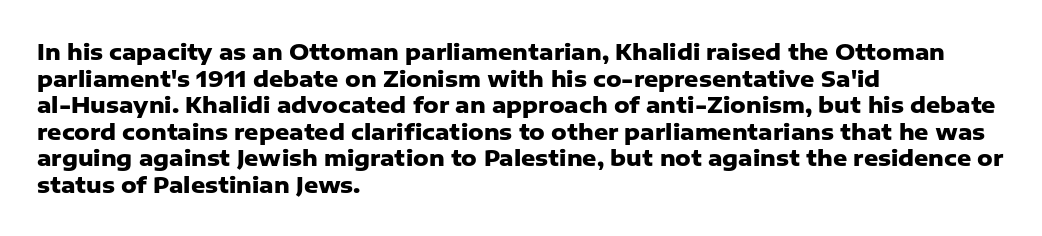
The image shows 22 px bold type, upright; set left-aligned, line spacing 1.21x, normal letter spacing, not underlined.
